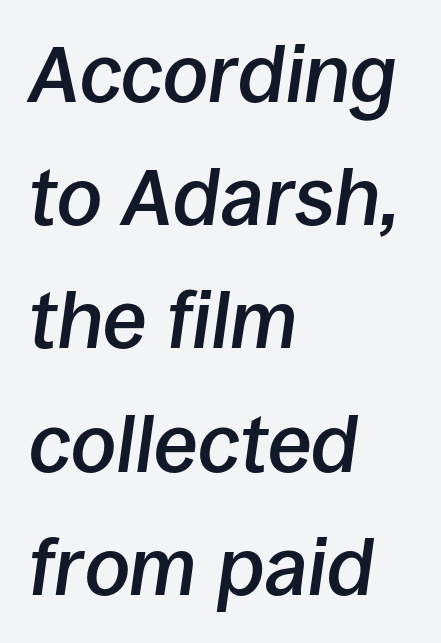
{"italic": "yes", "lean": "right", "slant_degrees": 8, "bold": "semi", "weight": "semibold", "width": "normal", "stroke_contrast": "low", "x_height": "large", "monospaced": "no", "underline": "no", "align": "left", "line_spacing": "normal", "line_spacing_ratio": 1.54, "letter_spacing": "normal", "letter_spacing_em": 0.0, "glyph_px": 80}
